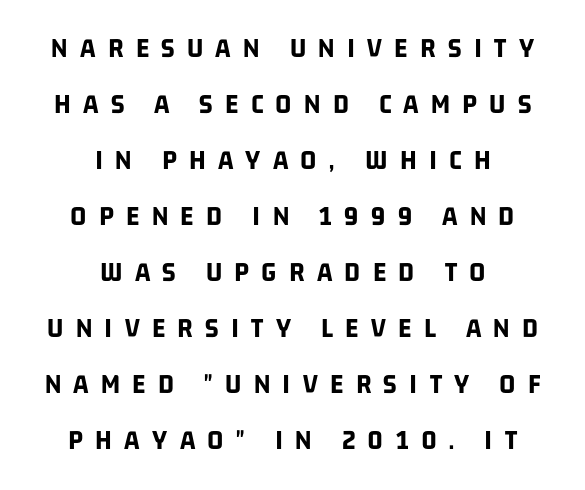
Q: Is the text bold? A: Yes.
Q: Is the typeface a serif or a sans-serif typeface? A: Sans-serif.
Q: Is the text underlined? A: No.
Q: How is the paragraph aligned? A: Centered.
Q: Is the spacing between letters normal or unusually wide? A: Unusually wide.
Q: Is the spacing between lines tight, normal or loose? A: Loose.
Q: Width (condensed, normal, or wide)? A: Condensed.
Q: Stroke contrast? A: Low.
Q: x-height? A: Large.
Q: Monospaced? A: No.
